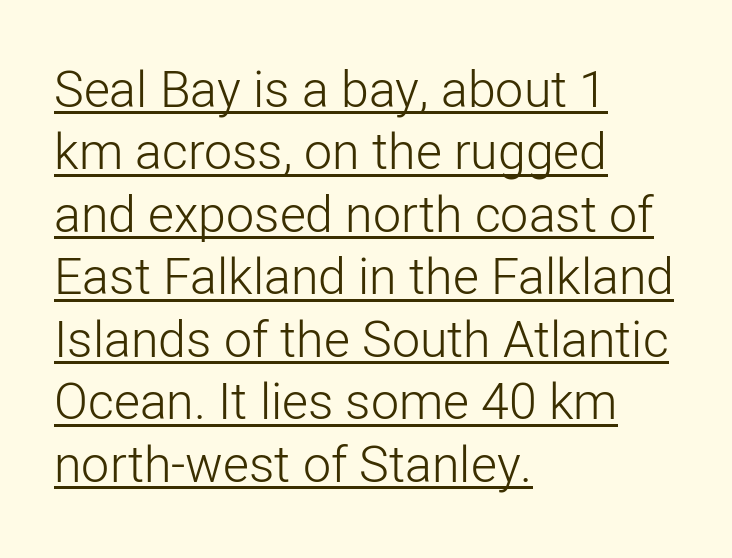
Q: Is the text bold? A: No.
Q: Is the text italic (slanted)? A: No, it is upright.
Q: Is the typeface a serif or a sans-serif typeface? A: Sans-serif.
Q: Is the text underlined? A: Yes.
Q: How is the paragraph aligned? A: Left-aligned.
Q: Is the spacing between letters normal or unusually wide? A: Normal.
Q: Is the spacing between lines tight, normal or loose? A: Normal.
Q: Width (condensed, normal, or wide)? A: Normal.
Q: Stroke contrast? A: Low.
Q: x-height? A: Medium.
Q: Monospaced? A: No.
